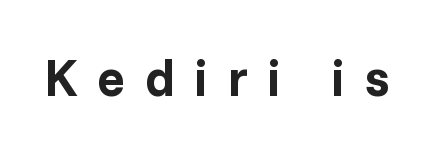
{"serif": "no", "italic": "no", "bold": "yes", "weight": "bold", "width": "normal", "stroke_contrast": "low", "x_height": "medium", "monospaced": "no", "underline": "no", "letter_spacing": "wide", "letter_spacing_em": 0.37, "glyph_px": 52}
